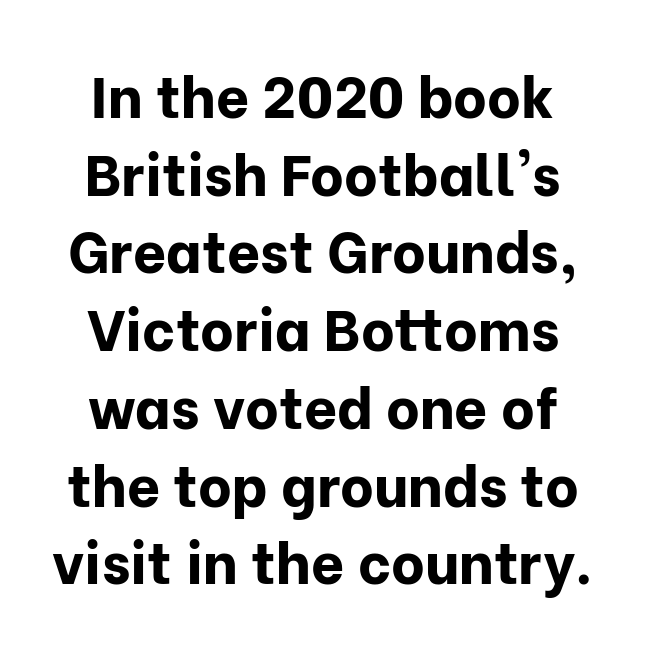
Q: Is the text bold? A: Yes.
Q: Is the text italic (slanted)? A: No, it is upright.
Q: Is the typeface a serif or a sans-serif typeface? A: Sans-serif.
Q: Is the text underlined? A: No.
Q: Is the spacing between letters normal or unusually wide? A: Normal.
Q: Is the spacing between lines tight, normal or loose? A: Normal.
Q: Width (condensed, normal, or wide)? A: Normal.
Q: Stroke contrast? A: Low.
Q: x-height? A: Medium.
Q: Monospaced? A: No.
